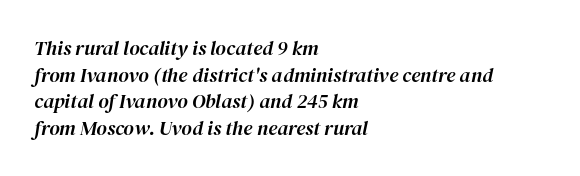
Q: Is the text italic (slanted)? A: Yes, it leans right by about 12 degrees.
Q: Is the text underlined? A: No.
Q: How is the paragraph aligned? A: Left-aligned.
Q: Is the spacing between letters normal or unusually wide? A: Normal.
Q: Is the spacing between lines tight, normal or loose? A: Normal.
